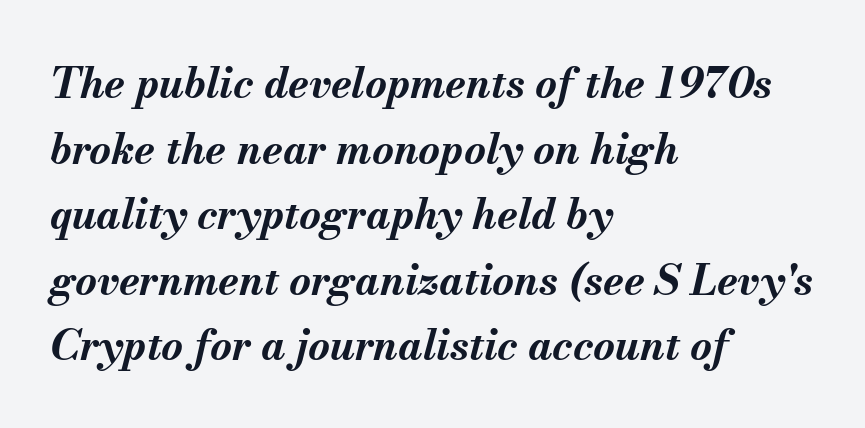
Short note: letters normally spaced. Glance below the letters and you will spot only blank space. The setting favours the left margin, as ordinary paragraphs usually do. A typesetter would call this leading conventional body-copy spacing. This sample has the flowing, uneven cadence of proportional lettering. The face used here has a pronounced slope to its letters.
